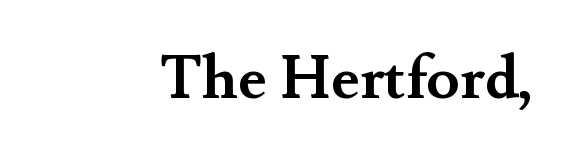
Is the type bold? Yes — the strokes are clearly thick and heavy. Every stem runs plumb, perpendicular to the baseline. The zone under the glyphs is completely vacant. Old-style or modern, the face here clearly has serifs.
